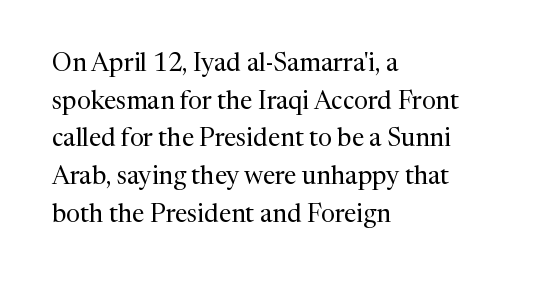
Q: Is the text bold? A: No.
Q: Is the text italic (slanted)? A: No, it is upright.
Q: Is the text underlined? A: No.
Q: How is the paragraph aligned? A: Left-aligned.
Q: Is the spacing between letters normal or unusually wide? A: Normal.
Q: Is the spacing between lines tight, normal or loose? A: Normal.
